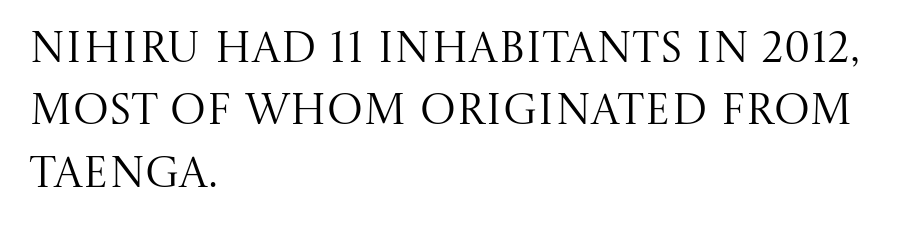
{"serif": "yes", "italic": "no", "bold": "no", "weight": "regular", "width": "normal", "stroke_contrast": "medium", "x_height": "large", "monospaced": "no", "underline": "no", "align": "left", "line_spacing": "normal", "line_spacing_ratio": 1.45, "letter_spacing": "normal", "letter_spacing_em": 0.0, "glyph_px": 43}
